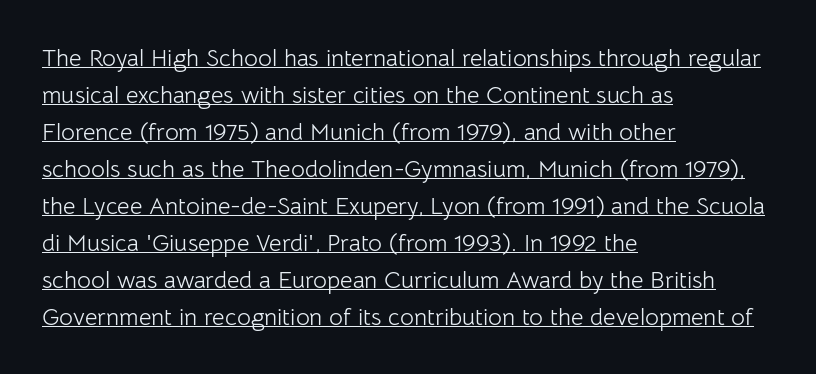
{"italic": "no", "bold": "no", "underline": "yes", "align": "left", "line_spacing": "normal", "line_spacing_ratio": 1.54, "letter_spacing": "normal", "letter_spacing_em": 0.0, "glyph_px": 24}
